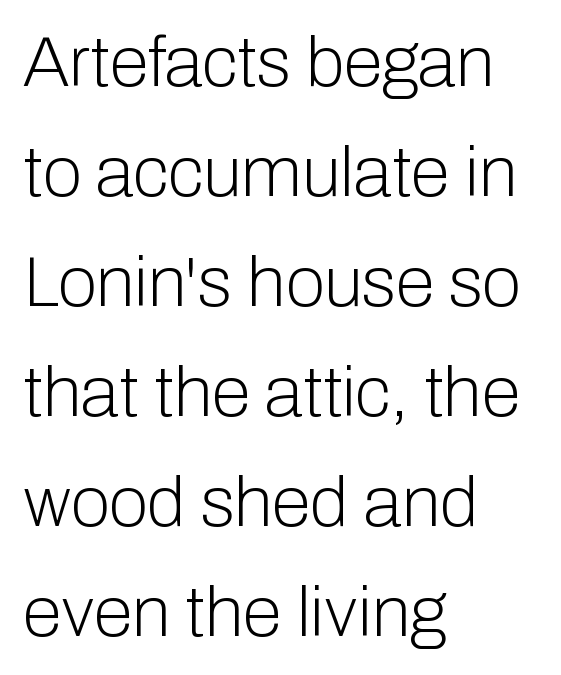
Q: Is the text bold? A: No.
Q: Is the text italic (slanted)? A: No, it is upright.
Q: Is the typeface a serif or a sans-serif typeface? A: Sans-serif.
Q: Is the text underlined? A: No.
Q: How is the paragraph aligned? A: Left-aligned.
Q: Is the spacing between letters normal or unusually wide? A: Normal.
Q: Is the spacing between lines tight, normal or loose? A: Normal.
Q: Width (condensed, normal, or wide)? A: Normal.
Q: Stroke contrast? A: Low.
Q: x-height? A: Medium.
Q: Monospaced? A: No.
